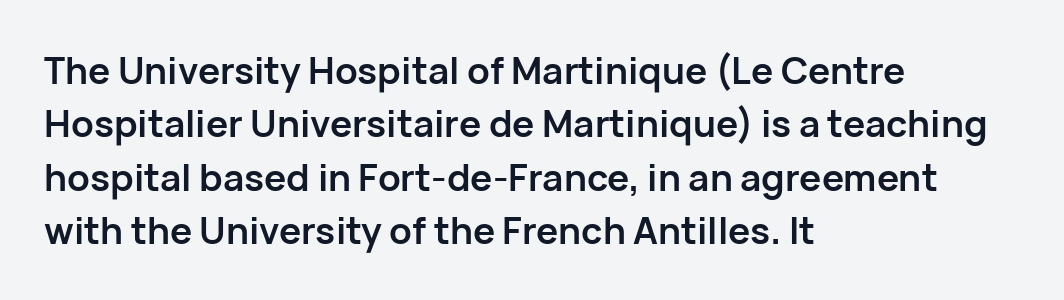
Q: Is the text bold? A: Yes.
Q: Is the text italic (slanted)? A: No, it is upright.
Q: Is the typeface a serif or a sans-serif typeface? A: Sans-serif.
Q: Is the text underlined? A: No.
Q: How is the paragraph aligned? A: Left-aligned.
Q: Is the spacing between letters normal or unusually wide? A: Normal.
Q: Is the spacing between lines tight, normal or loose? A: Normal.
Q: Width (condensed, normal, or wide)? A: Normal.
Q: Stroke contrast? A: Low.
Q: x-height? A: Medium.
Q: Monospaced? A: No.
